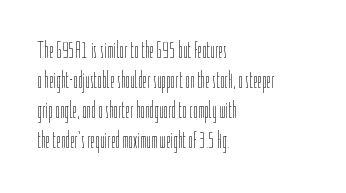
Teacher's note: observe the even left margin — that is flush-left alignment. Does extra space separate the letters? No, they use regular spacing. In terms of posture, this sample is upright. The glyphs are unaccompanied by any horizontal stroke below them. The lines sit at an ordinary, default distance from one another.
